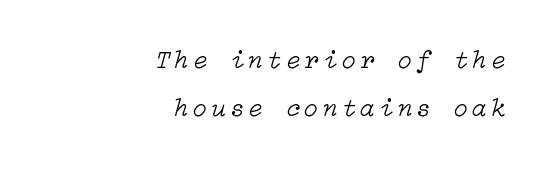
Q: Is the text bold? A: No.
Q: Is the text italic (slanted)? A: Yes, it leans right by about 15 degrees.
Q: Is the text underlined? A: No.
Q: How is the paragraph aligned? A: Right-aligned.
